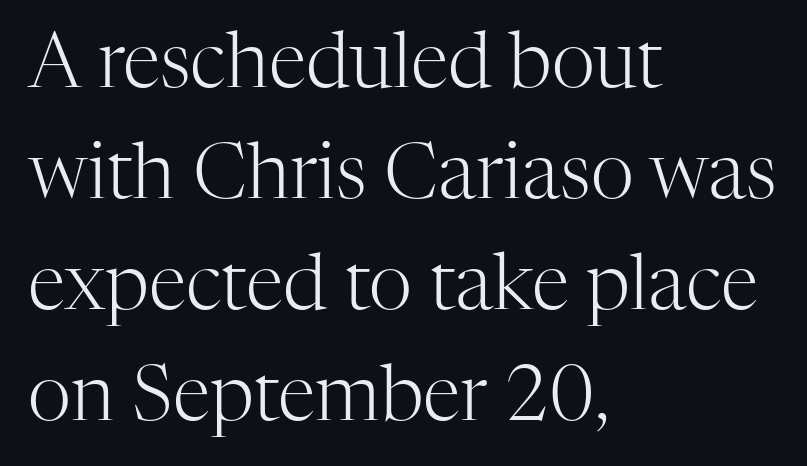
{"serif": "yes", "italic": "no", "bold": "no", "weight": "light", "width": "normal", "stroke_contrast": "high", "x_height": "medium", "monospaced": "no", "underline": "no", "align": "left", "line_spacing": "normal", "line_spacing_ratio": 1.46, "letter_spacing": "normal", "letter_spacing_em": 0.0, "glyph_px": 76}
